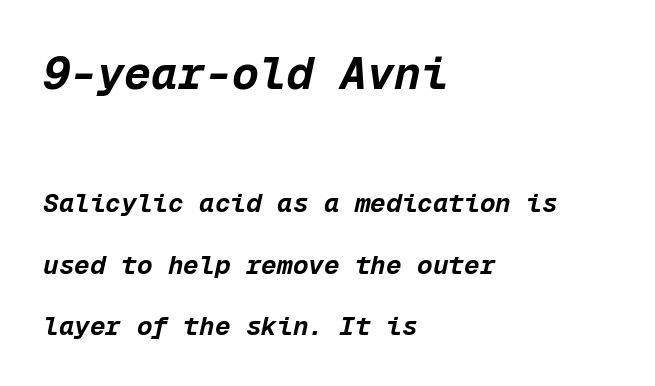
The image shows 45 px bold type, italic (leaning right), monospaced; set left-aligned, loose line spacing (2.36x), normal letter spacing, not underlined; the first (top) block is 1.73x larger; low stroke contrast and a medium x-height.
